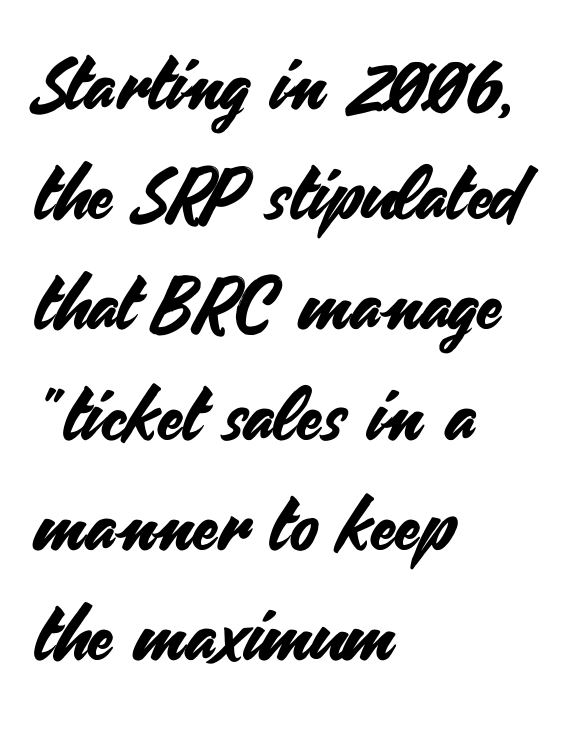
This sample has the flowing, uneven cadence of proportional lettering. Short note: letters normally spaced. Regular leading. Nope, no serifs anywhere on these letters.
